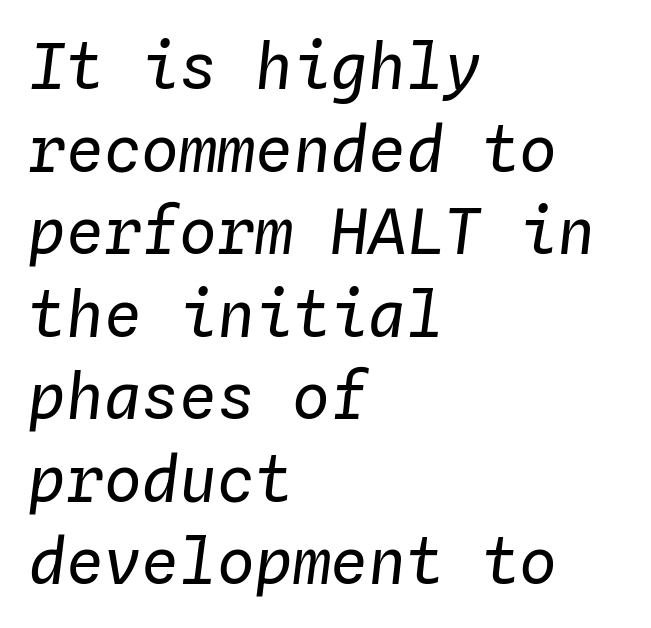
{"italic": "yes", "lean": "right", "slant_degrees": 4, "bold": "no", "weight": "regular", "width": "normal", "stroke_contrast": "low", "x_height": "medium", "monospaced": "yes", "underline": "no", "align": "left", "line_spacing": "normal", "line_spacing_ratio": 1.31, "letter_spacing": "normal", "letter_spacing_em": 0.0, "glyph_px": 63}
